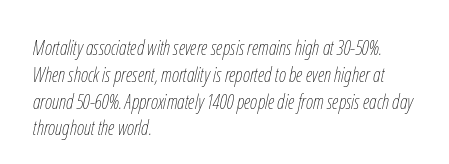
{"italic": "yes", "lean": "right", "slant_degrees": 12, "bold": "no", "underline": "no", "align": "left", "line_spacing": "normal", "line_spacing_ratio": 1.34, "letter_spacing": "normal", "letter_spacing_em": 0.0, "glyph_px": 20}
